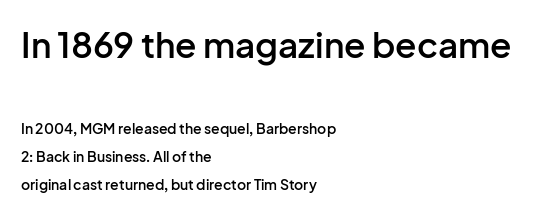
The image shows 35 px semibold sans-serif type, upright; set left-aligned, loose line spacing (2.0x), normal letter spacing, not underlined; the first (top) block is 2.5x larger; low stroke contrast and a medium x-height.
